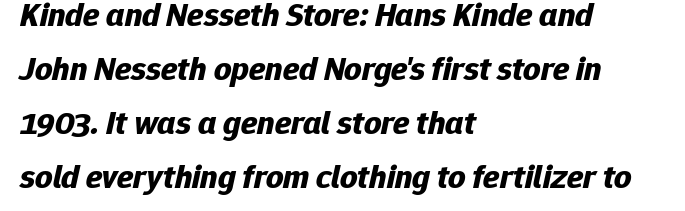
Q: Is the text bold? A: Yes.
Q: Is the text italic (slanted)? A: Yes, it leans right by about 12 degrees.
Q: Is the text underlined? A: No.
Q: How is the paragraph aligned? A: Left-aligned.
Q: Is the spacing between letters normal or unusually wide? A: Normal.
Q: Is the spacing between lines tight, normal or loose? A: Normal.
Q: Width (condensed, normal, or wide)? A: Normal.
Q: Stroke contrast? A: Low.
Q: x-height? A: Medium.
Q: Monospaced? A: No.
